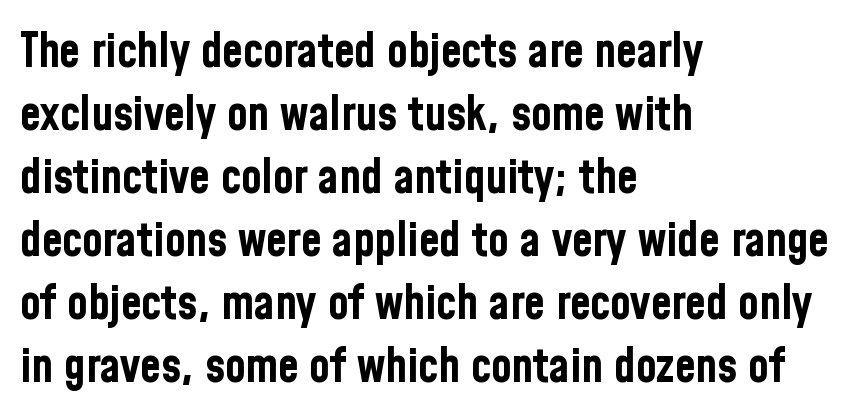
The image shows 47 px bold, condensed sans-serif type, upright; set left-aligned, normal line spacing (1.34x), normal letter spacing, not underlined; low stroke contrast and a medium x-height.
